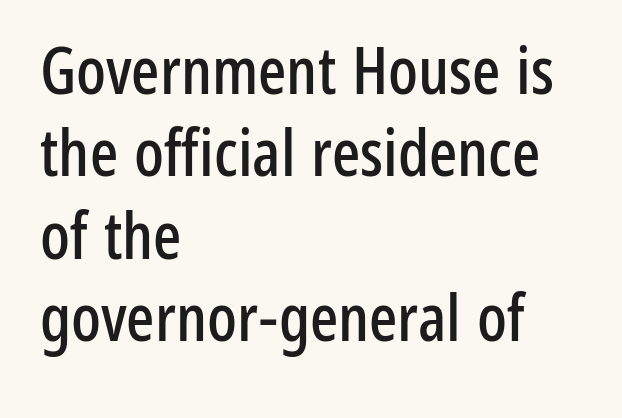
Characters remain perfectly vertical along every line. Here the designer chose a conventional face with non-uniform glyph widths. The ragged edge is on the right, which tells us the setting is flush left. A bare baseline throughout the passage. Tracking here is standard; glyphs follow each other at the usual distance. Check where the strokes stop: nothing finishes them off — pure sans.
